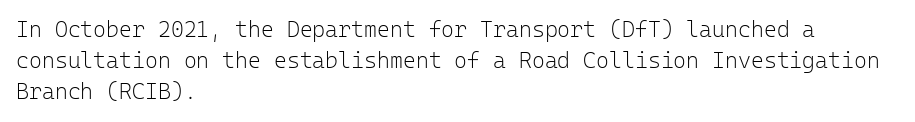
The image shows 22 px text type, upright; set left-aligned, normal line spacing (1.42x), normal letter spacing, not underlined.
